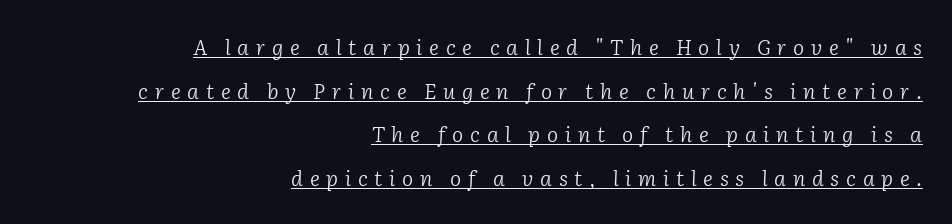
Q: Is the text bold? A: No.
Q: Is the text italic (slanted)? A: Yes, it leans right by about 2 degrees.
Q: Is the text underlined? A: Yes.
Q: How is the paragraph aligned? A: Right-aligned.
Q: Is the spacing between letters normal or unusually wide? A: Unusually wide.
Q: Is the spacing between lines tight, normal or loose? A: Loose.
